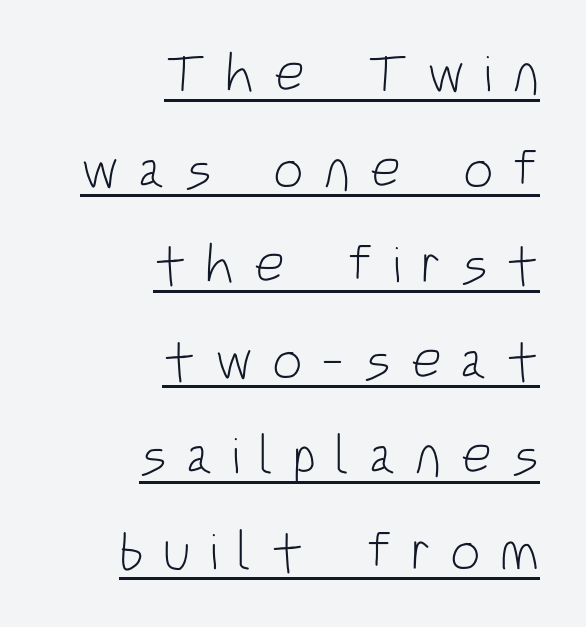
Q: Is the text bold? A: No.
Q: Is the text italic (slanted)? A: No, it is upright.
Q: Is the typeface a serif or a sans-serif typeface? A: Sans-serif.
Q: Is the text underlined? A: Yes.
Q: How is the paragraph aligned? A: Right-aligned.
Q: Is the spacing between letters normal or unusually wide? A: Unusually wide.
Q: Width (condensed, normal, or wide)? A: Condensed.
Q: Stroke contrast? A: Low.
Q: x-height? A: Large.
Q: Monospaced? A: No.
